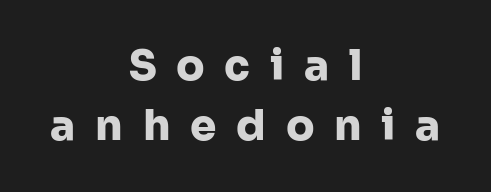
Stroke thickness is high; the sample reads as a true bold. This rendering features lettering with no underline. To sum up the face: it is a sans, with no serifs. Visually the block forms a symmetrical silhouette, jagged on both flanks. Posture: straight, roman, zero tilt.
